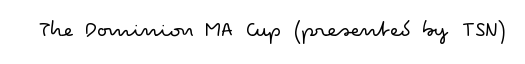
The image shows 25 px text type, upright; set normal letter spacing, not underlined.
